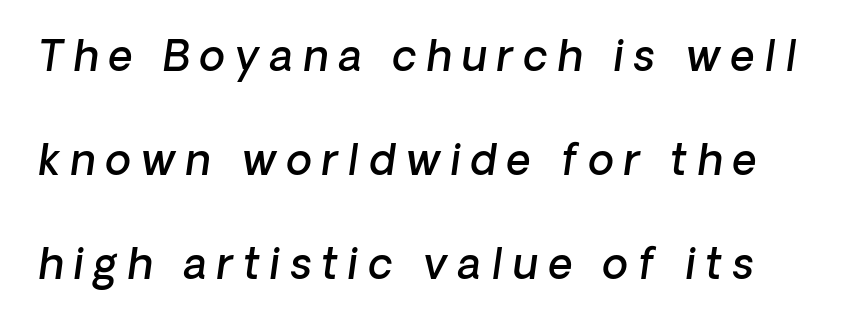
{"italic": "yes", "lean": "right", "slant_degrees": 8, "bold": "semi", "weight": "semibold", "width": "normal", "stroke_contrast": "low", "x_height": "medium", "monospaced": "no", "underline": "no", "line_spacing": "loose", "line_spacing_ratio": 2.48, "letter_spacing": "wide", "letter_spacing_em": 0.24, "glyph_px": 42}
